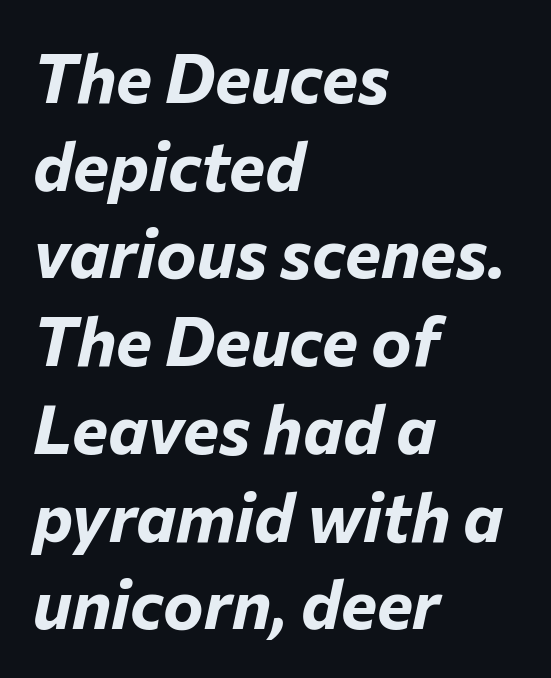
Q: Is the text bold? A: Yes.
Q: Is the text italic (slanted)? A: Yes, it leans right by about 12 degrees.
Q: Is the text underlined? A: No.
Q: How is the paragraph aligned? A: Left-aligned.
Q: Is the spacing between letters normal or unusually wide? A: Normal.
Q: Is the spacing between lines tight, normal or loose? A: Normal.
Q: Width (condensed, normal, or wide)? A: Normal.
Q: Stroke contrast? A: Low.
Q: x-height? A: Medium.
Q: Monospaced? A: No.
